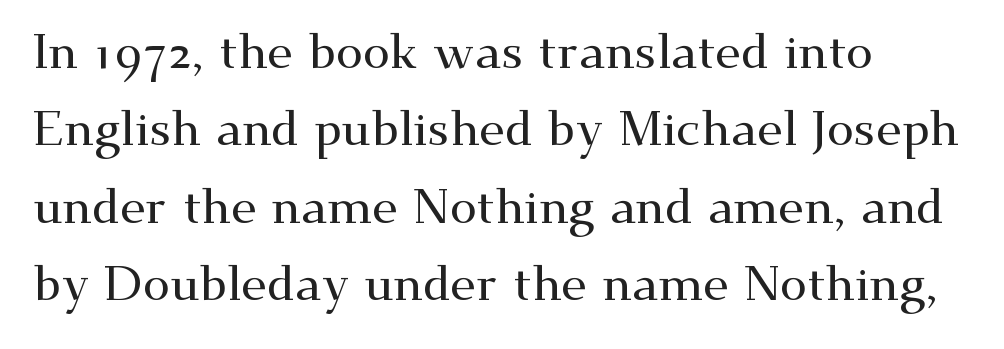
Between one letter and the next there's only the usual sliver of space. Descenders are the only things crossing below the line. This sample is left-justified, so line endings fall wherever the words run out. Look at the bottom of the vertical strokes: they flare into serifs here. Character widths vary here, with narrow letters taking less room than wide ones. The letters stand straight up with perfectly vertical stems.
